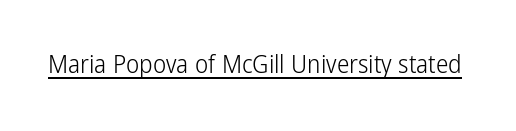
The letterforms sit at book weight or below. Posture: upright roman. Here the glyphs are tracked normally, forming tight word shapes. The words here are underlined.
